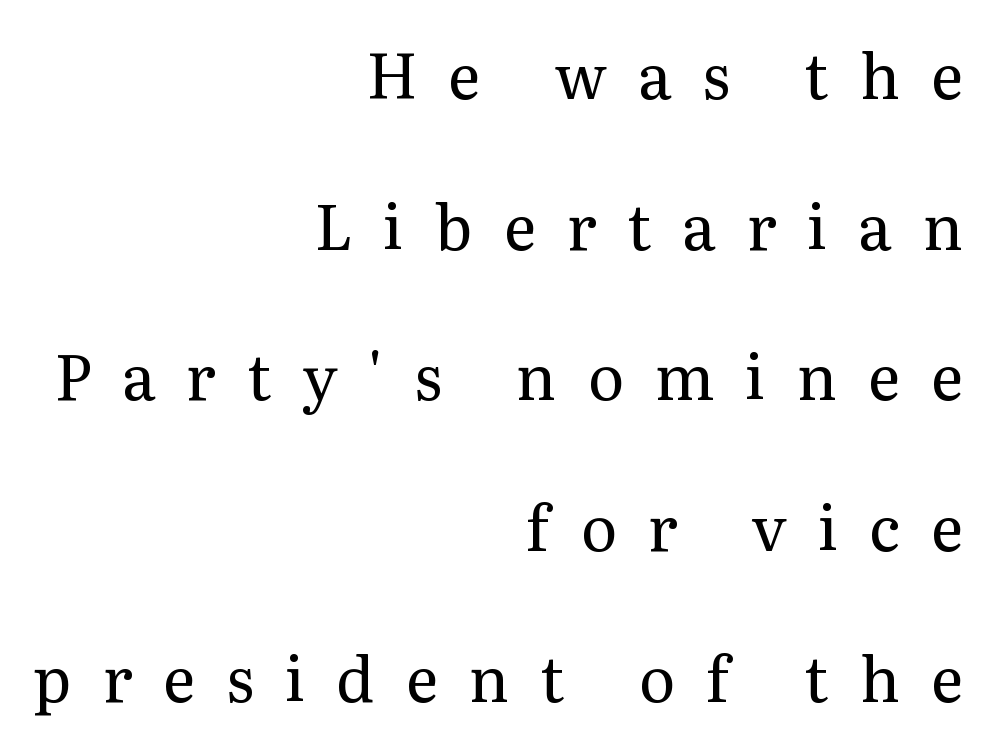
Q: Is the text bold? A: No.
Q: Is the text italic (slanted)? A: No, it is upright.
Q: Is the typeface a serif or a sans-serif typeface? A: Serif.
Q: Is the text underlined? A: No.
Q: How is the paragraph aligned? A: Right-aligned.
Q: Is the spacing between letters normal or unusually wide? A: Unusually wide.
Q: Is the spacing between lines tight, normal or loose? A: Loose.
Q: Width (condensed, normal, or wide)? A: Normal.
Q: Stroke contrast? A: Medium.
Q: x-height? A: Medium.
Q: Monospaced? A: No.
